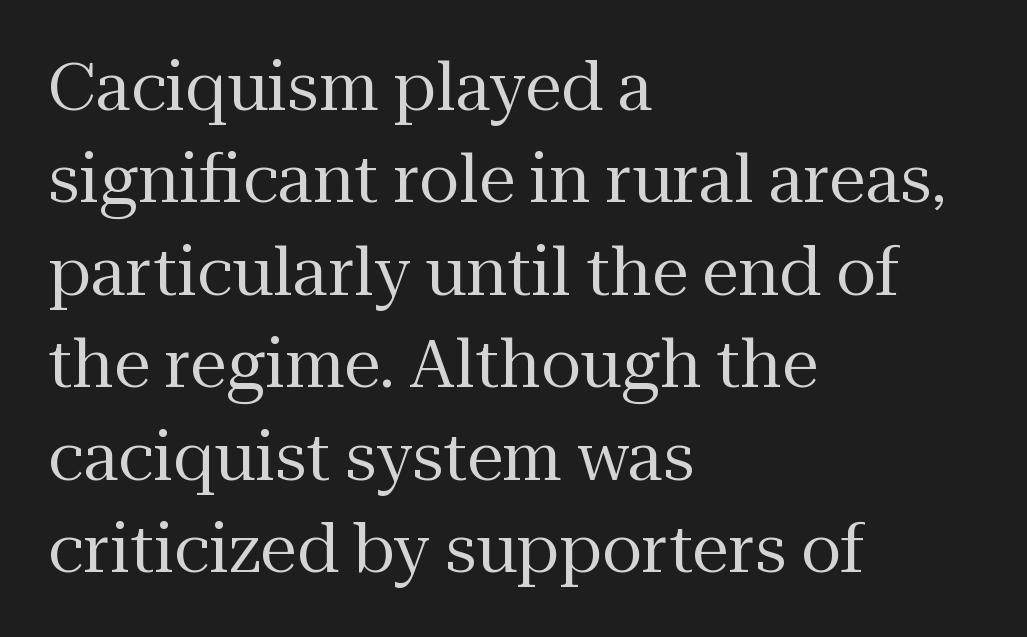
{"serif": "yes", "italic": "no", "bold": "no", "weight": "regular", "width": "normal", "stroke_contrast": "medium", "x_height": "medium", "monospaced": "no", "underline": "no", "align": "left", "line_spacing": "normal", "line_spacing_ratio": 1.4, "letter_spacing": "normal", "letter_spacing_em": 0.0, "glyph_px": 66}
